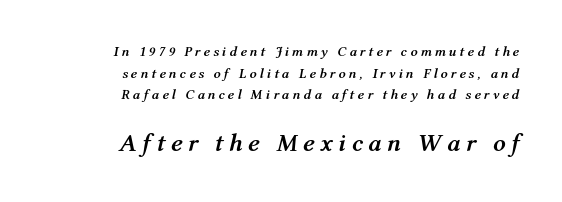
Q: Is the text bold? A: Yes.
Q: Is the text italic (slanted)? A: Yes, it leans right by about 12 degrees.
Q: Is the text underlined? A: No.
Q: How is the paragraph aligned? A: Right-aligned.
Q: Is the spacing between letters normal or unusually wide? A: Unusually wide.
Q: Is the spacing between lines tight, normal or loose? A: Normal.
Q: Which block of text is set in a larger size, the first (top) or the second (bottom)? A: The second (bottom) one.
